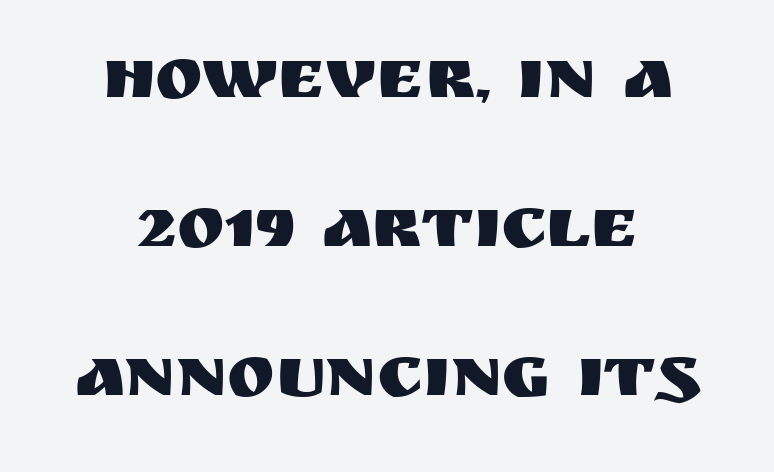
Q: Is the text italic (slanted)? A: No, it is upright.
Q: Is the typeface a serif or a sans-serif typeface? A: Sans-serif.
Q: Is the text underlined? A: No.
Q: How is the paragraph aligned? A: Centered.
Q: Is the spacing between letters normal or unusually wide? A: Normal.
Q: Is the spacing between lines tight, normal or loose? A: Loose.
Q: Width (condensed, normal, or wide)? A: Normal.
Q: Stroke contrast? A: Medium.
Q: x-height? A: Large.
Q: Monospaced? A: No.
